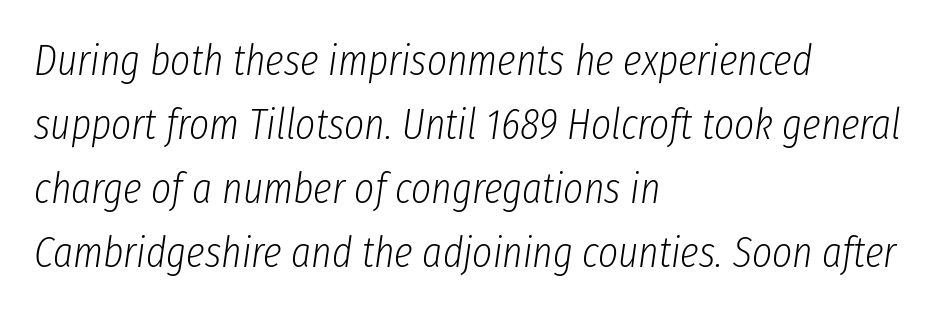
{"italic": "yes", "lean": "right", "slant_degrees": 8, "bold": "no", "weight": "light", "width": "condensed", "stroke_contrast": "low", "x_height": "medium", "monospaced": "no", "underline": "no", "align": "left", "line_spacing": "normal", "line_spacing_ratio": 1.49, "letter_spacing": "normal", "letter_spacing_em": 0.0, "glyph_px": 43}
